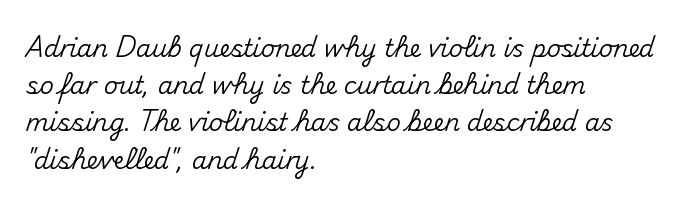
Interline gaps are of average width in this sample. The face used here is rendered with its standard letterfit. Leftover space on each line is placed entirely after the last word. Beneath every word, the page is bare.
